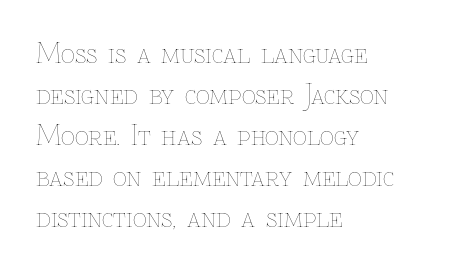
{"italic": "no", "bold": "no", "underline": "no", "align": "left", "line_spacing": "normal", "line_spacing_ratio": 1.52, "letter_spacing": "normal", "letter_spacing_em": 0.0, "glyph_px": 27}
